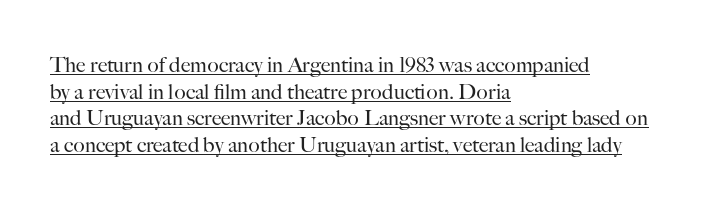
Q: Is the text bold? A: No.
Q: Is the text italic (slanted)? A: No, it is upright.
Q: Is the text underlined? A: Yes.
Q: How is the paragraph aligned? A: Left-aligned.
Q: Is the spacing between letters normal or unusually wide? A: Normal.
Q: Is the spacing between lines tight, normal or loose? A: Normal.
